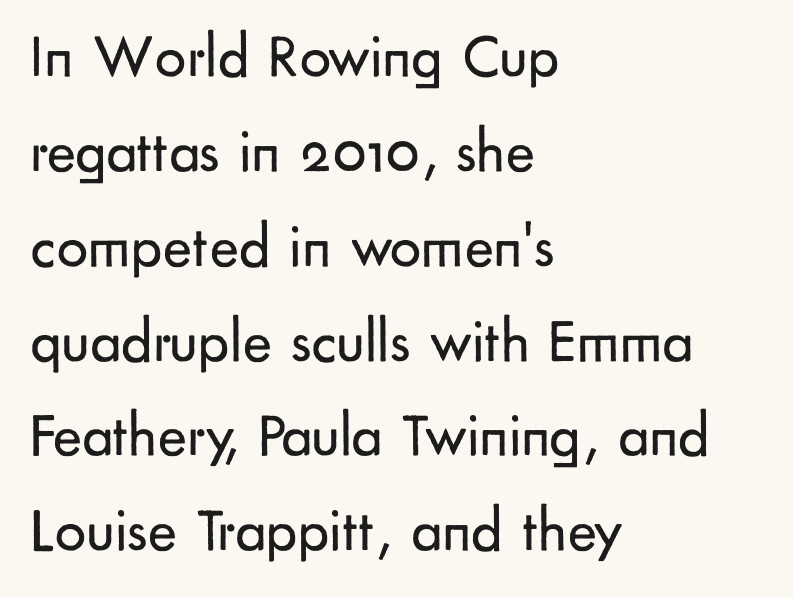
The image shows 62 px regular-weight sans-serif type, upright; set left-aligned, normal line spacing (1.53x), normal letter spacing, not underlined; low stroke contrast and a small x-height.
